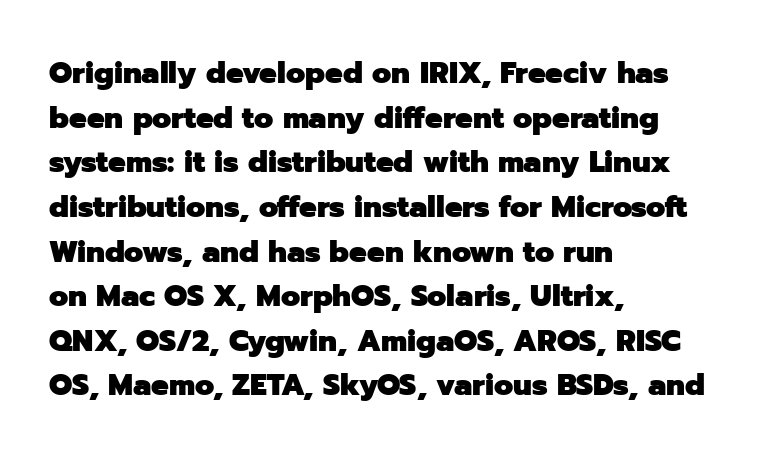
Ordinary non-slanted type is in use. Each letter keeps its own natural width here, so spacing adapts to shape. The foot of each line stays bare and open. Every row of glyphs begins at an identical x-position on the left. Typesetter's note: full bold, strokes at maximum text heaviness. Each letter's strokes conclude bluntly, with no projecting serifs.
